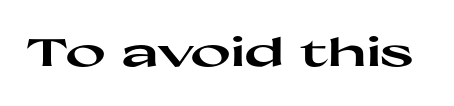
{"serif": "no", "italic": "no", "bold": "yes", "weight": "heavy", "width": "wide", "stroke_contrast": "high", "x_height": "medium", "monospaced": "no", "underline": "no", "letter_spacing": "normal", "letter_spacing_em": 0.0, "glyph_px": 39}
